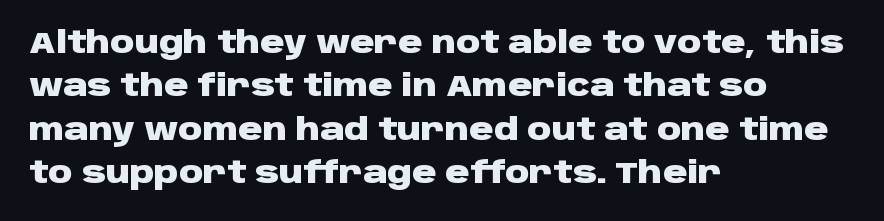
{"serif": "no", "italic": "no", "bold": "yes", "weight": "heavy", "width": "wide", "stroke_contrast": "low", "x_height": "large", "monospaced": "no", "underline": "no", "align": "left", "line_spacing": "normal", "line_spacing_ratio": 1.45, "letter_spacing": "normal", "letter_spacing_em": 0.0, "glyph_px": 30}
